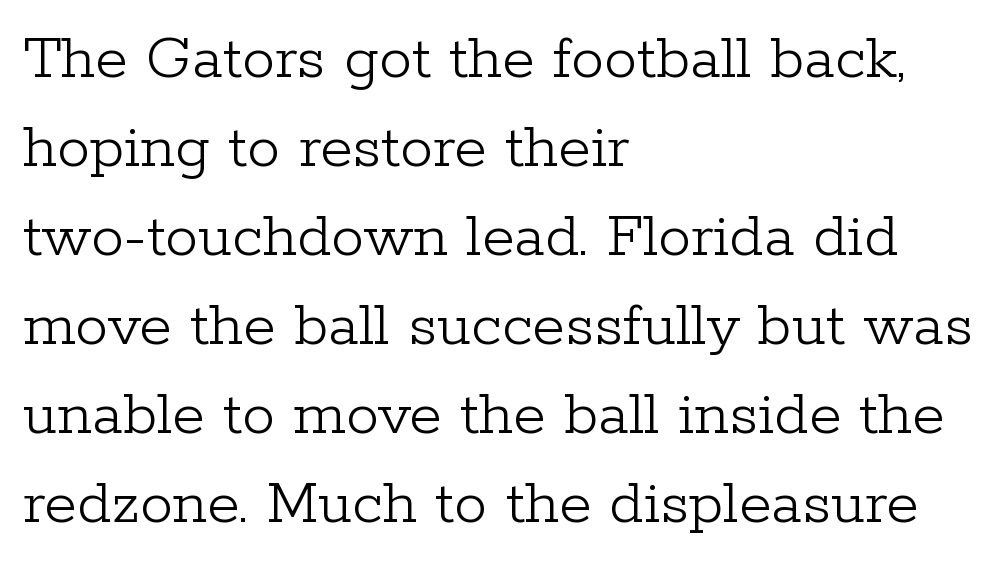
The string is rendered with underlining switched off. A typesetter would call this zero additional tracking. Does the copy run flush right? No — it runs flush left. A typesetter would label this face a serif.
